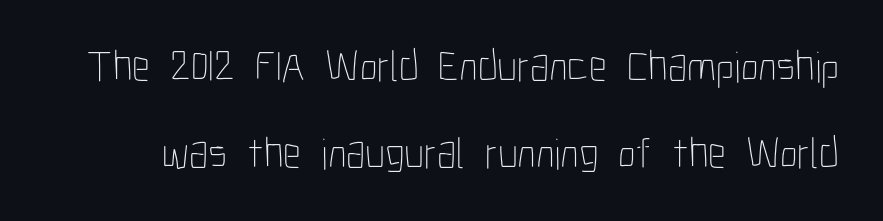
The image shows 44 px thin, condensed type, upright; set loose line spacing (1.98x), normal letter spacing, not underlined; low stroke contrast and a medium x-height.
